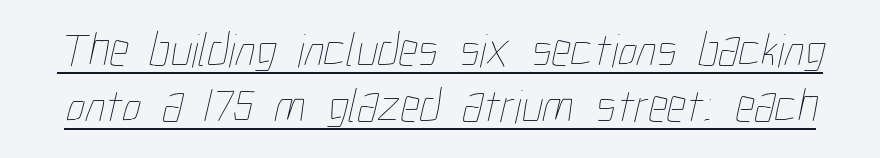
{"bold": "no", "weight": "thin", "width": "condensed", "stroke_contrast": "low", "x_height": "medium", "monospaced": "no", "underline": "yes", "line_spacing_ratio": 1.17, "letter_spacing": "normal", "letter_spacing_em": 0.0, "glyph_px": 48}
